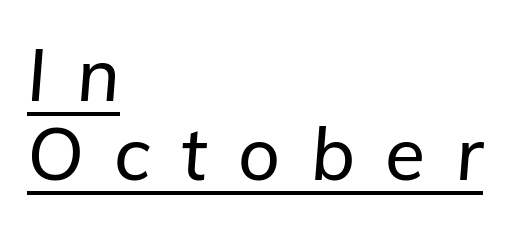
Quick note: interline space is minimal. Each word looks stretched out because of the extra space between its letters. This sample has the flowing, uneven cadence of proportional lettering. This sample uses an oblique cut, with every glyph tilted off the vertical. Line starts are locked; line ends wander.
